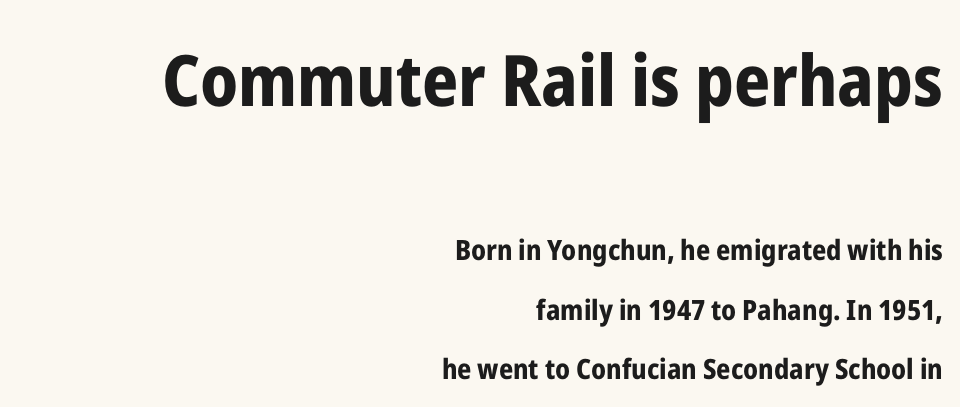
Q: Is the text bold? A: Yes.
Q: Is the text italic (slanted)? A: No, it is upright.
Q: Is the typeface a serif or a sans-serif typeface? A: Sans-serif.
Q: Is the text underlined? A: No.
Q: How is the paragraph aligned? A: Right-aligned.
Q: Is the spacing between letters normal or unusually wide? A: Normal.
Q: Is the spacing between lines tight, normal or loose? A: Loose.
Q: Which block of text is set in a larger size, the first (top) or the second (bottom)? A: The first (top) one.
Q: Width (condensed, normal, or wide)? A: Condensed.
Q: Stroke contrast? A: Low.
Q: x-height? A: Medium.
Q: Monospaced? A: No.
